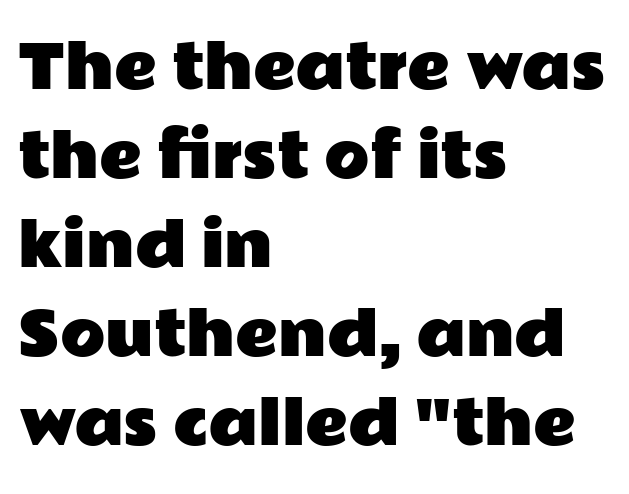
Q: Is the text italic (slanted)? A: No, it is upright.
Q: Is the typeface a serif or a sans-serif typeface? A: Sans-serif.
Q: Is the text underlined? A: No.
Q: How is the paragraph aligned? A: Left-aligned.
Q: Is the spacing between letters normal or unusually wide? A: Normal.
Q: Is the spacing between lines tight, normal or loose? A: Normal.
Q: Width (condensed, normal, or wide)? A: Wide.
Q: Stroke contrast? A: Low.
Q: x-height? A: Medium.
Q: Monospaced? A: No.
